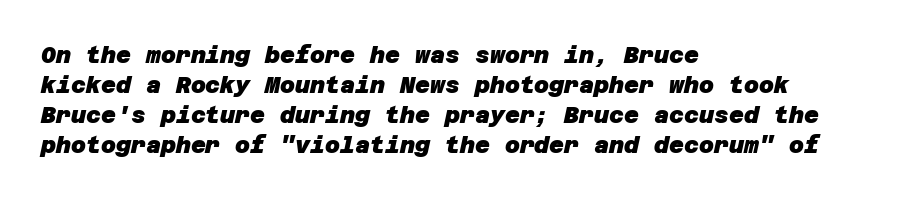
{"bold": "yes", "underline": "no", "align": "left", "line_spacing": "normal", "line_spacing_ratio": 1.31, "letter_spacing": "normal", "letter_spacing_em": 0.0, "glyph_px": 23}
